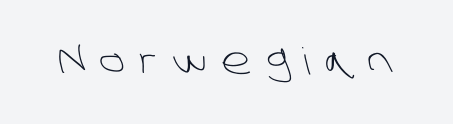
Q: Is the text bold? A: No.
Q: Is the typeface a serif or a sans-serif typeface? A: Sans-serif.
Q: Is the text underlined? A: No.
Q: Is the spacing between letters normal or unusually wide? A: Unusually wide.
Q: Width (condensed, normal, or wide)? A: Normal.
Q: Stroke contrast? A: Low.
Q: x-height? A: Large.
Q: Monospaced? A: No.
